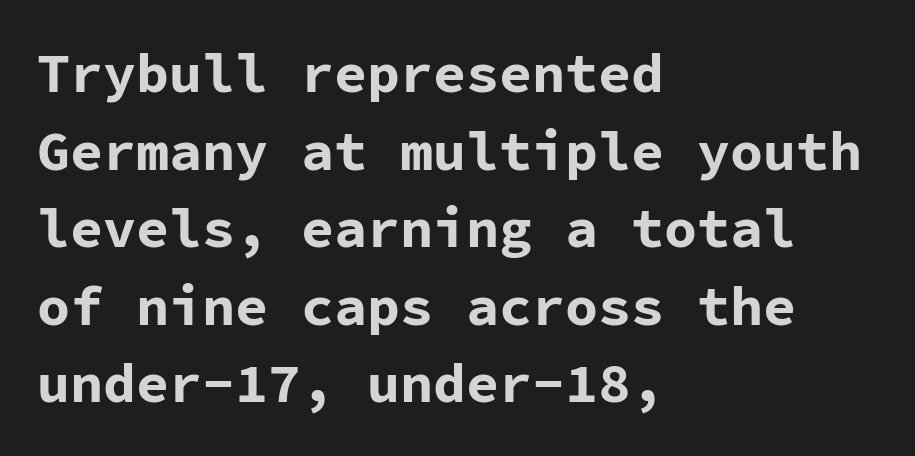
The image shows 55 px bold sans-serif type, upright, monospaced; set left-aligned, normal line spacing (1.41x), normal letter spacing, not underlined; low stroke contrast and a medium x-height.
